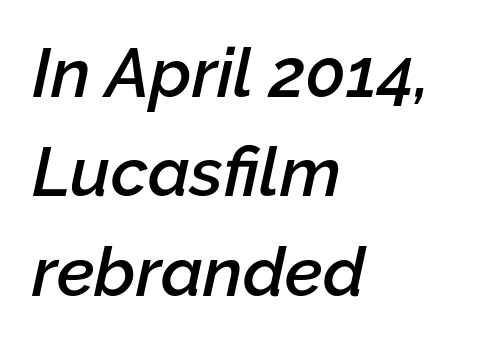
Letters rest on an invisible, unmarked baseline. Layout note: lines flush left. The whole block is typeset with a tilt. Bold? Not quite — semibold, heavier than regular but stopping short. Interline gaps are of average width in this sample. Note the varied advance widths — an 'i' is clearly narrower than an 'm'.
